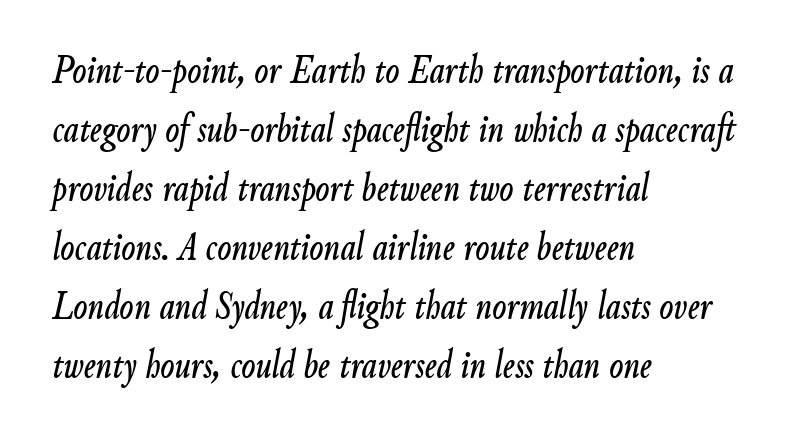
Q: Is the text italic (slanted)? A: Yes, it leans right by about 9 degrees.
Q: Is the text underlined? A: No.
Q: How is the paragraph aligned? A: Left-aligned.
Q: Is the spacing between letters normal or unusually wide? A: Normal.
Q: Is the spacing between lines tight, normal or loose? A: Normal.
Q: Width (condensed, normal, or wide)? A: Condensed.
Q: Stroke contrast? A: Low.
Q: x-height? A: Small.
Q: Monospaced? A: No.
